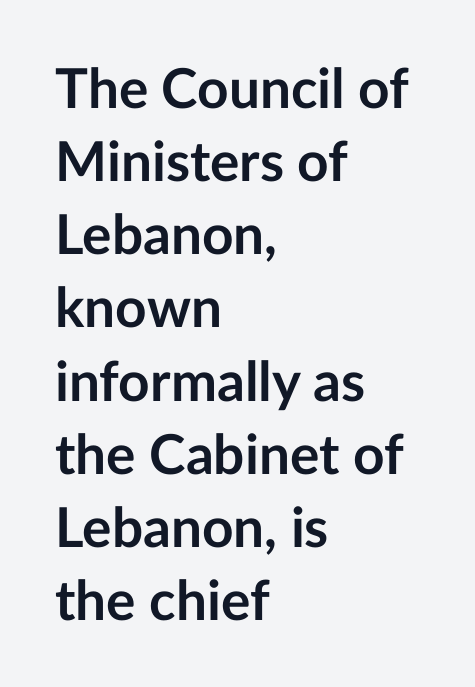
Q: Is the text bold? A: Yes.
Q: Is the text italic (slanted)? A: No, it is upright.
Q: Is the typeface a serif or a sans-serif typeface? A: Sans-serif.
Q: Is the text underlined? A: No.
Q: How is the paragraph aligned? A: Left-aligned.
Q: Is the spacing between letters normal or unusually wide? A: Normal.
Q: Is the spacing between lines tight, normal or loose? A: Normal.
Q: Width (condensed, normal, or wide)? A: Normal.
Q: Stroke contrast? A: Low.
Q: x-height? A: Medium.
Q: Monospaced? A: No.
